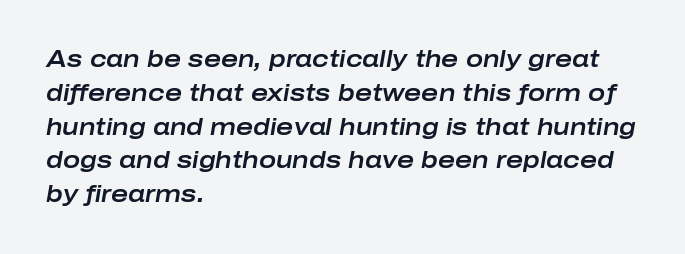
Clear beneath every line of the passage. Interline gaps are of average width in this sample. The letterforms sit shoulder to shoulder at normal distance. These lines were composed using italics. Which margin do the lines hug? The left one — the right edge is uneven.
